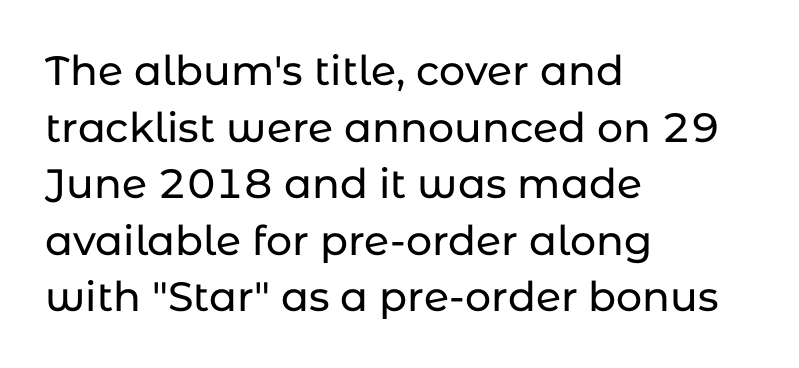
Reading down the block, your eye returns to a fixed left position each line. Note: no serifs on the glyphs. Caption: standard tracking, unaltered. These lines sit exactly where default settings would place them. Is this a fixed-width face? No — the glyphs have proportional, varying widths. Plain, unruled lines of type.
